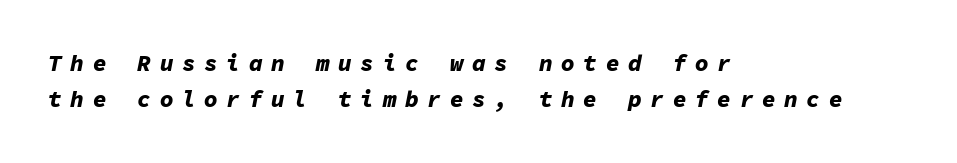
{"italic": "yes", "lean": "right", "slant_degrees": 11, "bold": "yes", "underline": "no", "align": "left", "line_spacing": "normal", "line_spacing_ratio": 1.57, "letter_spacing": "wide", "letter_spacing_em": 0.37, "glyph_px": 23}
